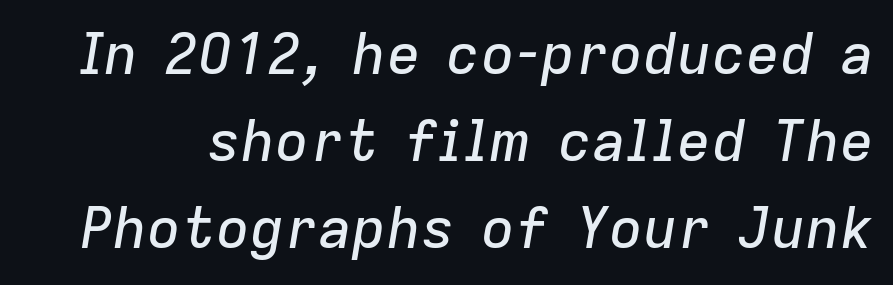
{"italic": "yes", "lean": "right", "slant_degrees": 9, "width": "normal", "stroke_contrast": "low", "x_height": "medium", "monospaced": "no", "underline": "no", "line_spacing": "normal", "line_spacing_ratio": 1.53, "letter_spacing": "normal", "letter_spacing_em": 0.0, "glyph_px": 57}
